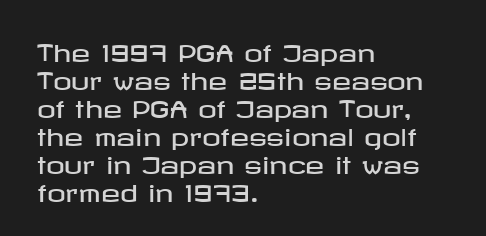
The image shows 23 px text type, upright; set left-aligned, line spacing 1.22x, normal letter spacing, not underlined.
